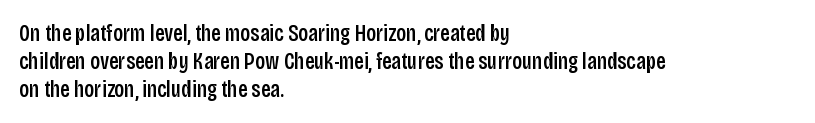
Q: Is the text italic (slanted)? A: No, it is upright.
Q: Is the text underlined? A: No.
Q: How is the paragraph aligned? A: Left-aligned.
Q: Is the spacing between letters normal or unusually wide? A: Normal.
